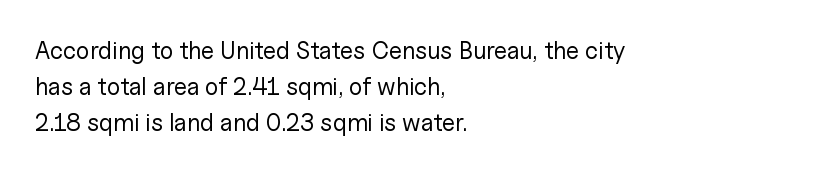
Q: Is the text bold? A: No.
Q: Is the text italic (slanted)? A: No, it is upright.
Q: Is the text underlined? A: No.
Q: How is the paragraph aligned? A: Left-aligned.
Q: Is the spacing between letters normal or unusually wide? A: Normal.
Q: Is the spacing between lines tight, normal or loose? A: Normal.
